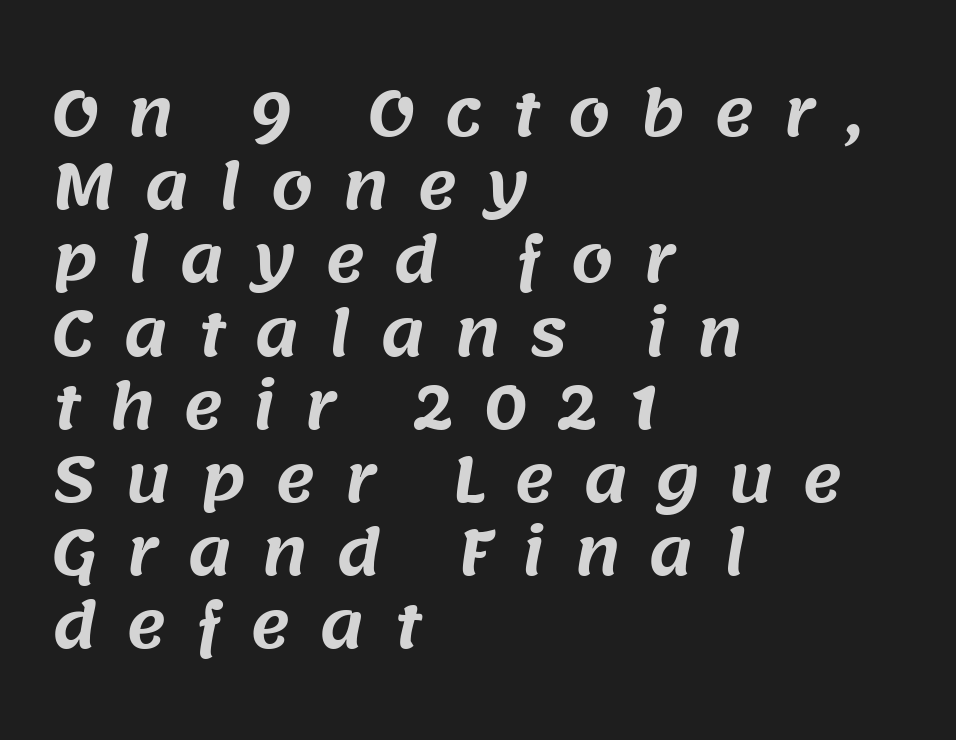
Unmarked baselines from the first word to the last. The characters display no serif detailing; their extremities are plain. The ragged edge is on the right, which tells us the setting is flush left. Varying glyph widths throughout — classic text-font behaviour.
